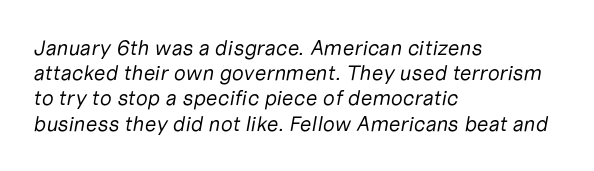
Q: Is the text bold? A: No.
Q: Is the text italic (slanted)? A: Yes, it leans right by about 10 degrees.
Q: Is the text underlined? A: No.
Q: How is the paragraph aligned? A: Left-aligned.
Q: Is the spacing between letters normal or unusually wide? A: Normal.
